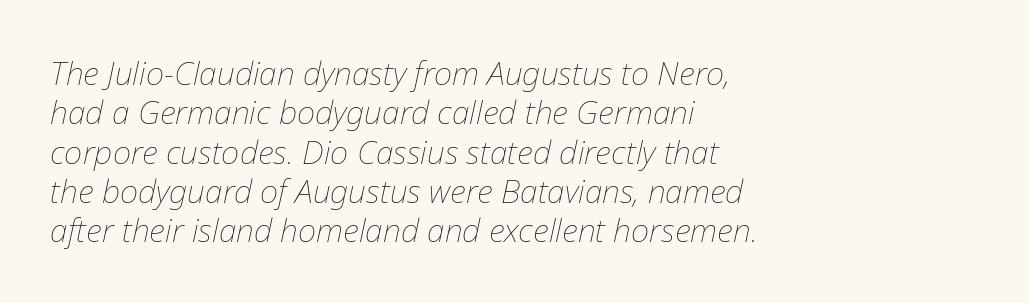
Q: Is the text bold? A: No.
Q: Is the text italic (slanted)? A: Yes, it leans right by about 12 degrees.
Q: Is the text underlined? A: No.
Q: How is the paragraph aligned? A: Left-aligned.
Q: Is the spacing between letters normal or unusually wide? A: Normal.
Q: Width (condensed, normal, or wide)? A: Normal.
Q: Stroke contrast? A: Low.
Q: x-height? A: Medium.
Q: Monospaced? A: No.
